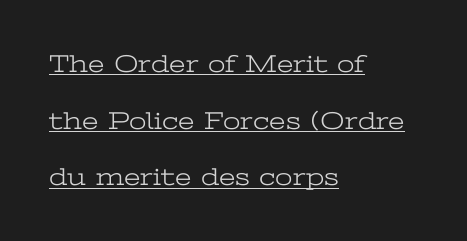
{"italic": "no", "bold": "no", "underline": "yes", "align": "left", "line_spacing": "loose", "line_spacing_ratio": 2.27, "letter_spacing": "normal", "letter_spacing_em": 0.0, "glyph_px": 25}
